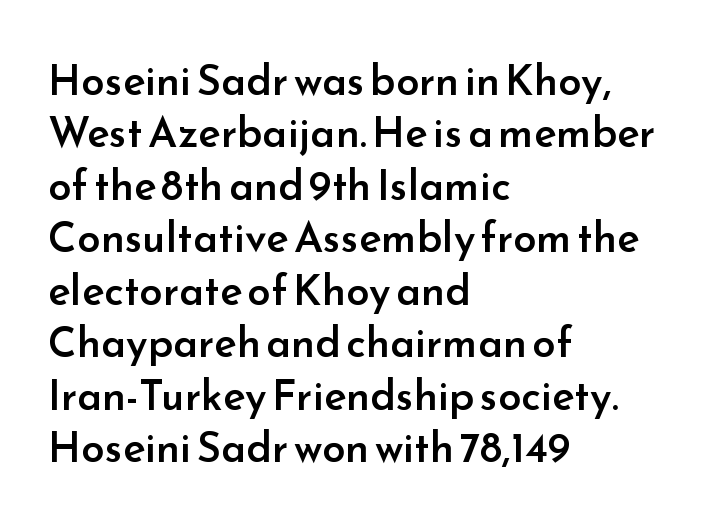
A semibold gives these letters moderate extra thickness, short of bold. Rows of type keep a routine distance in the vertical direction. This rendering uses left alignment, leaving the right contour irregular. Spacing verdict: proportional, widths tailored to each character. No extra tracking has been applied to these lines.
